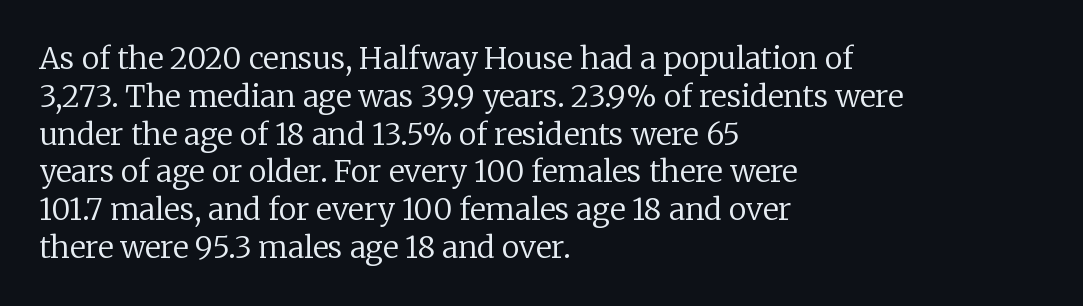
No heavy texture on the line: the type isn't bold. Compared with a centered layout, this one pins lines to the left instead. These lines keep a tight, regular rhythm from letter to letter. This sample uses a serif face.
